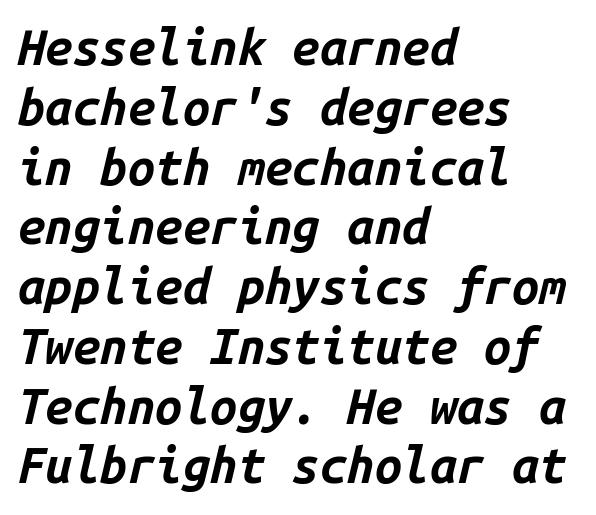
{"italic": "yes", "lean": "right", "slant_degrees": 14, "bold": "yes", "weight": "bold", "width": "normal", "stroke_contrast": "low", "x_height": "medium", "monospaced": "yes", "underline": "no", "align": "left", "line_spacing_ratio": 1.22, "letter_spacing": "normal", "letter_spacing_em": 0.0, "glyph_px": 49}
